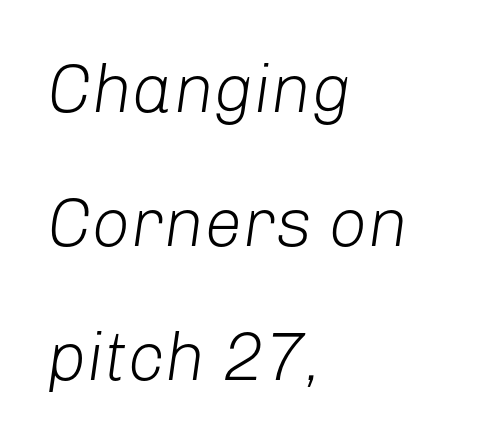
{"italic": "yes", "lean": "right", "slant_degrees": 8, "bold": "no", "weight": "light", "width": "normal", "stroke_contrast": "low", "x_height": "medium", "monospaced": "no", "underline": "no", "align": "left", "line_spacing": "loose", "line_spacing_ratio": 1.97, "letter_spacing": "normal", "letter_spacing_em": 0.0, "glyph_px": 68}
